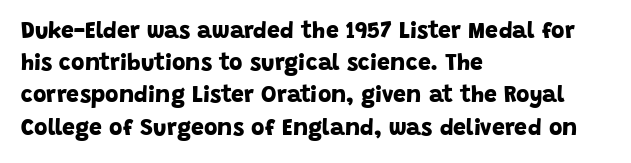
{"bold": "yes", "underline": "no", "align": "left", "line_spacing": "normal", "line_spacing_ratio": 1.4, "letter_spacing": "normal", "letter_spacing_em": 0.0, "glyph_px": 23}
